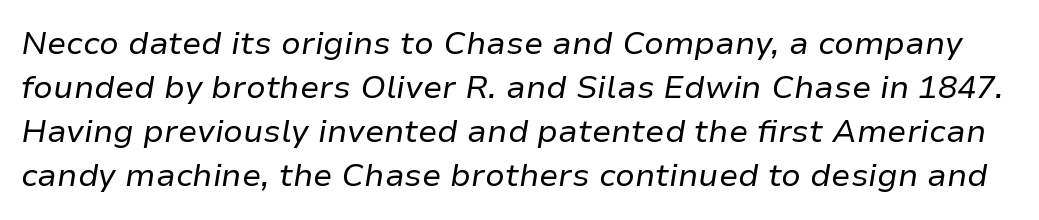
Q: Is the text bold? A: No.
Q: Is the text italic (slanted)? A: Yes, it leans right by about 9 degrees.
Q: Is the text underlined? A: No.
Q: Is the spacing between letters normal or unusually wide? A: Normal.
Q: Is the spacing between lines tight, normal or loose? A: Normal.
Q: Width (condensed, normal, or wide)? A: Normal.
Q: Stroke contrast? A: Low.
Q: x-height? A: Medium.
Q: Monospaced? A: No.
